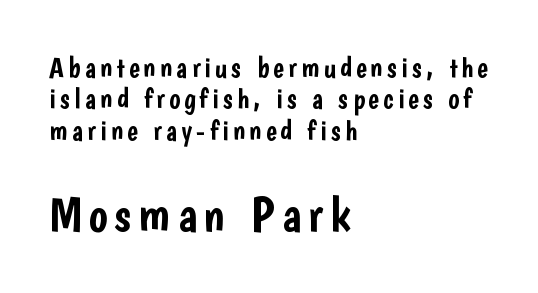
{"serif": "no", "italic": "no", "width": "condensed", "stroke_contrast": "low", "x_height": "medium", "monospaced": "no", "underline": "no", "align": "left", "line_spacing": "tight", "line_spacing_ratio": 1.08, "larger_block": "second", "size_ratio": 1.72, "glyph_px": 50}
